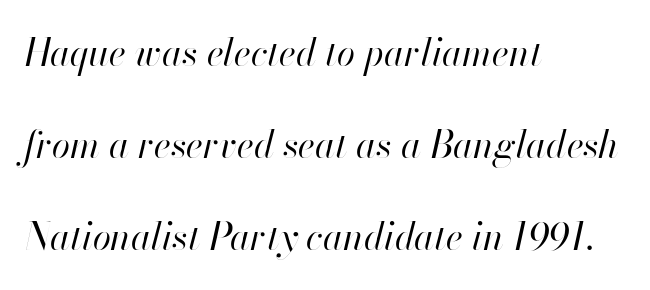
Q: Is the text bold? A: No.
Q: Is the text italic (slanted)? A: Yes, it leans right by about 13 degrees.
Q: Is the text underlined? A: No.
Q: How is the paragraph aligned? A: Left-aligned.
Q: Is the spacing between letters normal or unusually wide? A: Normal.
Q: Is the spacing between lines tight, normal or loose? A: Loose.
Q: Width (condensed, normal, or wide)? A: Normal.
Q: Stroke contrast? A: High.
Q: x-height? A: Small.
Q: Monospaced? A: No.
